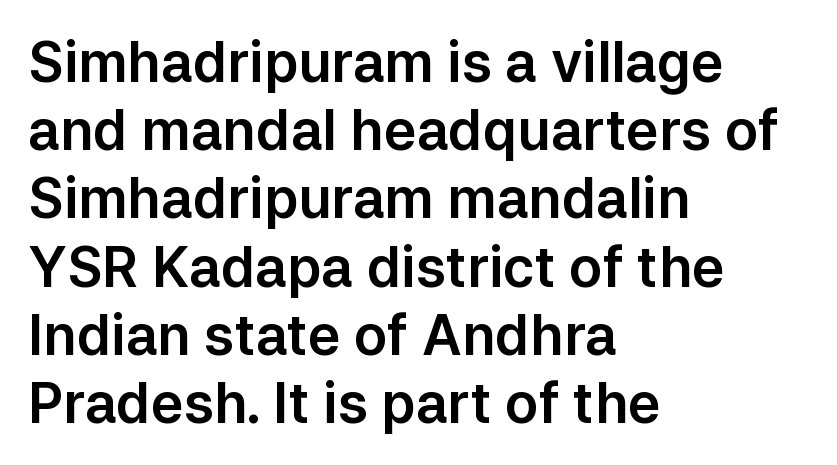
Q: Is the text italic (slanted)? A: No, it is upright.
Q: Is the typeface a serif or a sans-serif typeface? A: Sans-serif.
Q: Is the text underlined? A: No.
Q: How is the paragraph aligned? A: Left-aligned.
Q: Is the spacing between letters normal or unusually wide? A: Normal.
Q: Width (condensed, normal, or wide)? A: Normal.
Q: Stroke contrast? A: Low.
Q: x-height? A: Medium.
Q: Monospaced? A: No.
